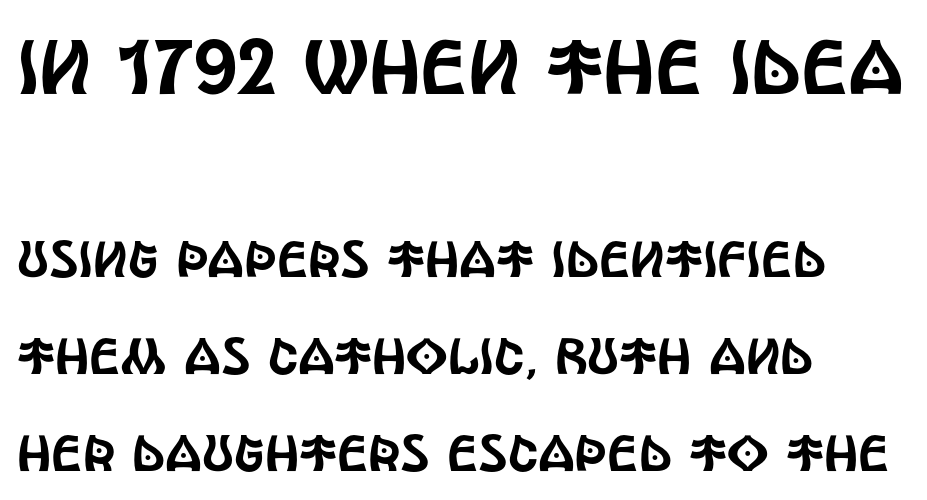
{"serif": "no", "italic": "no", "width": "condensed", "x_height": "large", "monospaced": "no", "underline": "no", "align": "left", "line_spacing": "loose", "line_spacing_ratio": 1.91, "letter_spacing": "normal", "letter_spacing_em": 0.0, "larger_block": "first", "size_ratio": 1.51, "glyph_px": 77}
